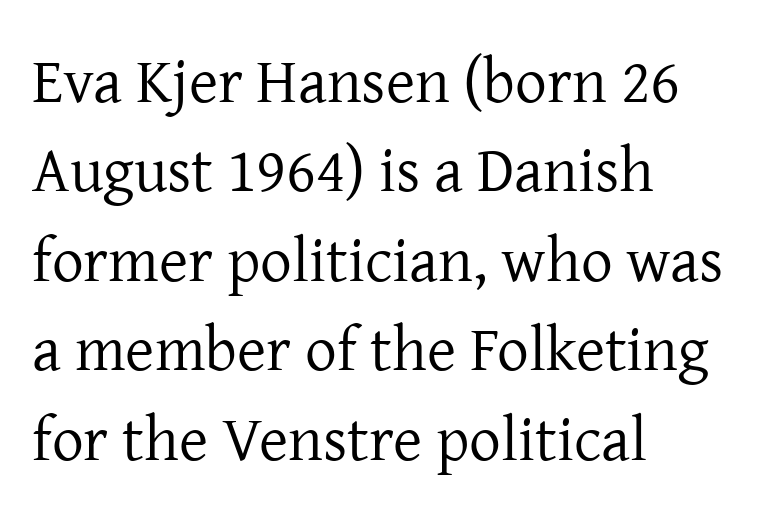
To sum up the face: it has serifs. Does extra space separate the letters? No, they use regular spacing. Lines of text with bare space underneath. A typesetter would call this proportional, since set widths differ per character. Horizontal alignment here is leftward, the default for most running prose. A quiet, ordinary-to-light weight characterises the typeface.
